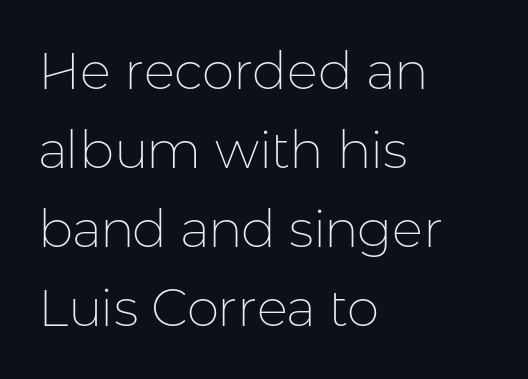
{"serif": "no", "italic": "no", "bold": "no", "weight": "thin", "width": "normal", "stroke_contrast": "low", "x_height": "medium", "monospaced": "no", "underline": "no", "align": "left", "line_spacing": "normal", "line_spacing_ratio": 1.52, "letter_spacing": "normal", "letter_spacing_em": 0.0, "glyph_px": 52}
